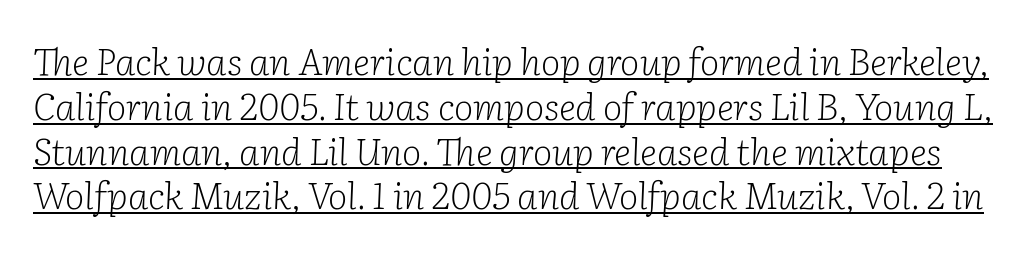
The image shows 37 px light serif type, italic (leaning right); set line spacing 1.21x, normal letter spacing, underlined; low stroke contrast and a medium x-height.
